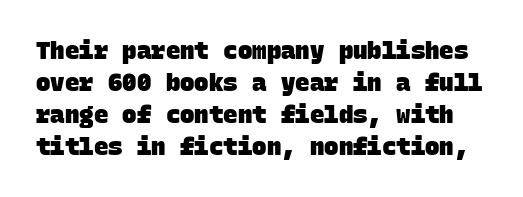
The image shows 24 px bold type; set normal line spacing (1.33x), normal letter spacing, not underlined.
